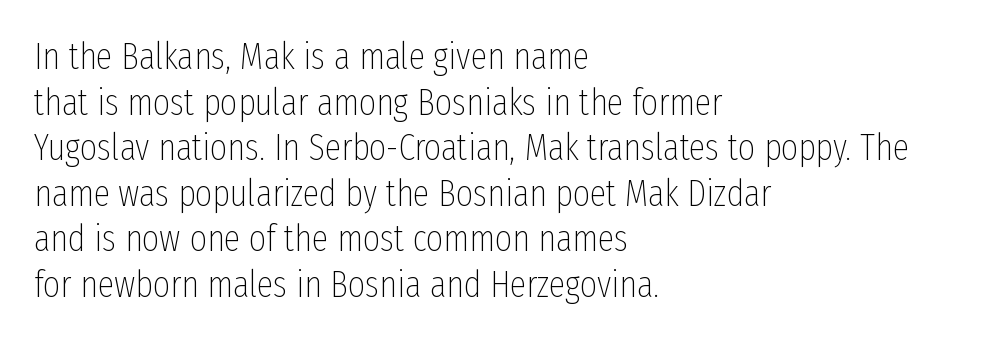
The image shows 37 px thin, condensed sans-serif type, upright; set left-aligned, line spacing 1.23x, normal letter spacing, not underlined; low stroke contrast and a medium x-height.
